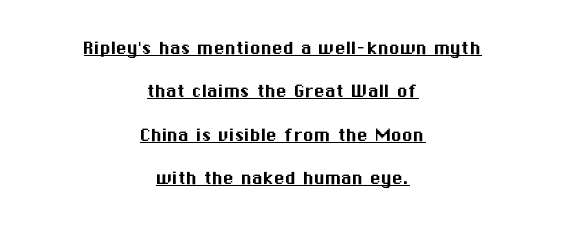
The image shows 22 px text type, upright; set centered, loose line spacing (1.97x), normal letter spacing, underlined.
